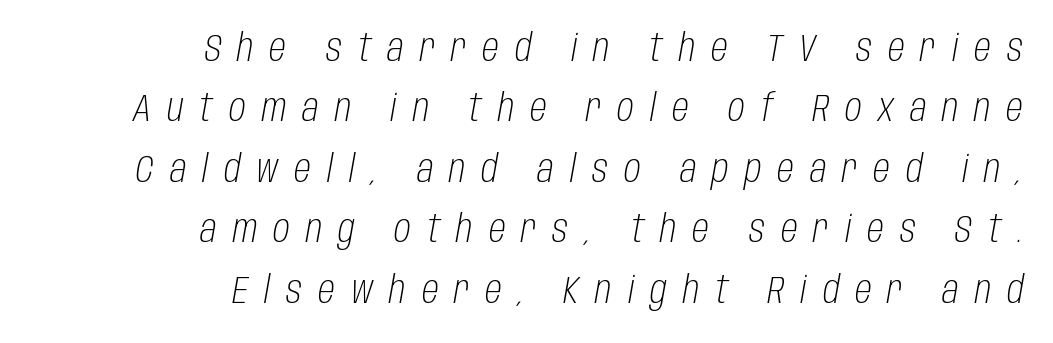
Q: Is the text bold? A: No.
Q: Is the text italic (slanted)? A: Yes, it leans right by about 10 degrees.
Q: Is the text underlined? A: No.
Q: How is the paragraph aligned? A: Right-aligned.
Q: Is the spacing between letters normal or unusually wide? A: Unusually wide.
Q: Is the spacing between lines tight, normal or loose? A: Normal.
Q: Width (condensed, normal, or wide)? A: Condensed.
Q: Stroke contrast? A: Low.
Q: x-height? A: Large.
Q: Monospaced? A: No.
